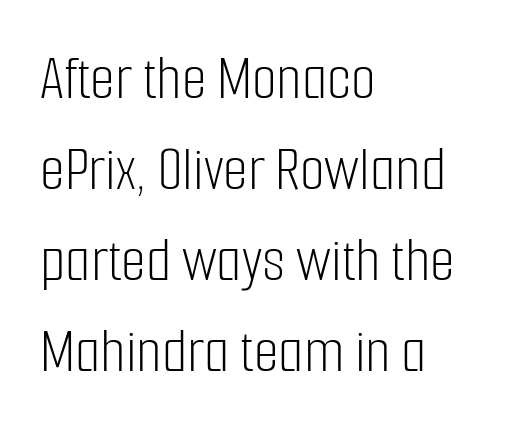
Q: Is the text bold? A: No.
Q: Is the text italic (slanted)? A: No, it is upright.
Q: Is the typeface a serif or a sans-serif typeface? A: Sans-serif.
Q: Is the text underlined? A: No.
Q: How is the paragraph aligned? A: Left-aligned.
Q: Is the spacing between letters normal or unusually wide? A: Normal.
Q: Is the spacing between lines tight, normal or loose? A: Normal.
Q: Width (condensed, normal, or wide)? A: Condensed.
Q: Stroke contrast? A: Low.
Q: x-height? A: Medium.
Q: Monospaced? A: No.
